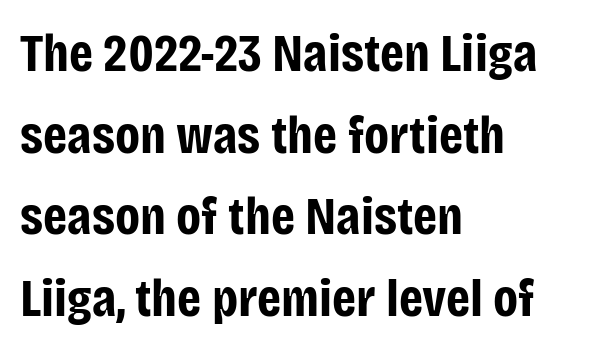
What's the leading like? Ordinary, nothing unusual. The passage shown is typed in a proportional face where columns would drift. In terms of letterspacing, this is plain default setting. What kind of face is this? One without serifs — a sans. The passage shown is emphatically bold. Horizontal alignment here is leftward, the default for most running prose.
